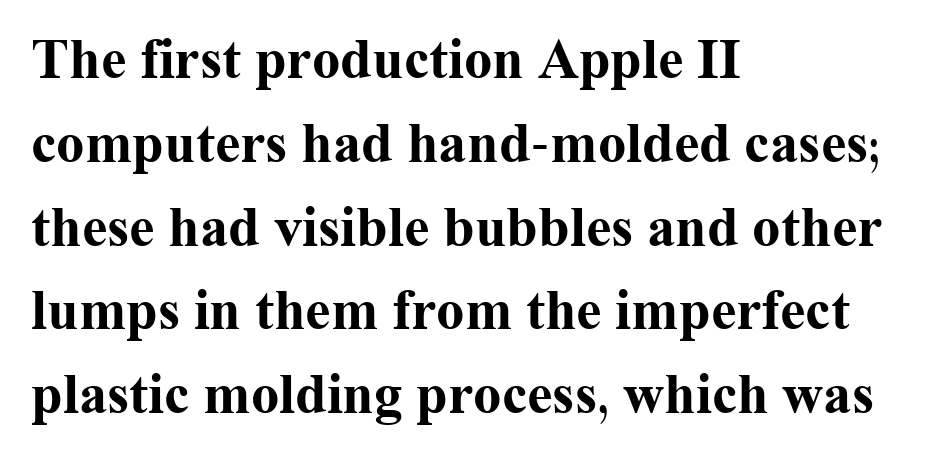
Q: Is the text bold? A: Yes.
Q: Is the text italic (slanted)? A: No, it is upright.
Q: Is the typeface a serif or a sans-serif typeface? A: Serif.
Q: Is the text underlined? A: No.
Q: How is the paragraph aligned? A: Left-aligned.
Q: Is the spacing between letters normal or unusually wide? A: Normal.
Q: Is the spacing between lines tight, normal or loose? A: Normal.
Q: Width (condensed, normal, or wide)? A: Normal.
Q: Stroke contrast? A: Medium.
Q: x-height? A: Medium.
Q: Monospaced? A: No.
